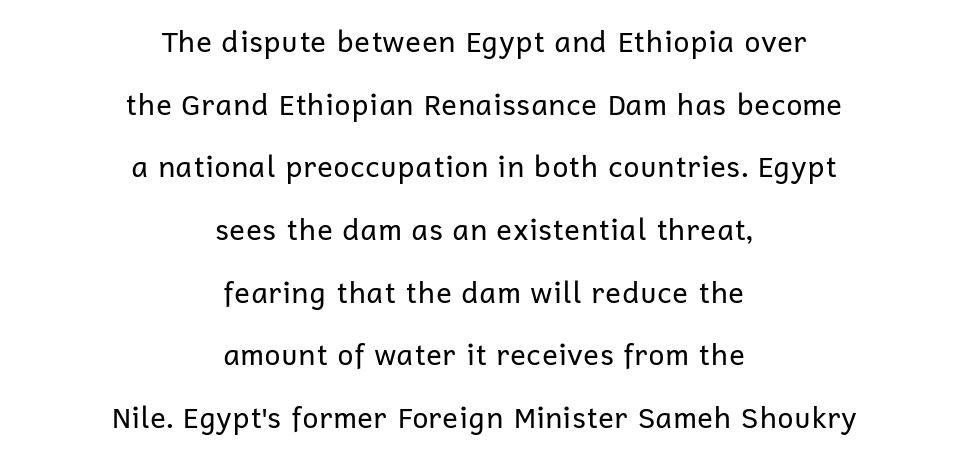
The type is set solid horizontally, with unmodified tracking. Grotesque or geometric, the face here clearly has no serifs. The face used here is proportionally spaced, like ordinary book or web type. Notice the wide empty band between every row — that's loose leading. Beneath every word, the page is bare. The letters stand upright; this is a roman face.
